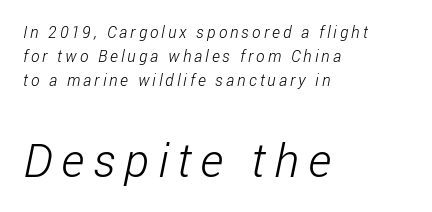
Visually, the bottom section dominates because its glyphs are scaled up. No heavy texture on the line: the type isn't bold. Leftover space on each line is placed entirely after the last word. Any mark beneath the type? The region is blank. A typesetter would call this proportional, since set widths differ per character. Nothing sits at the stroke ends, so this counts as sans-serif.
